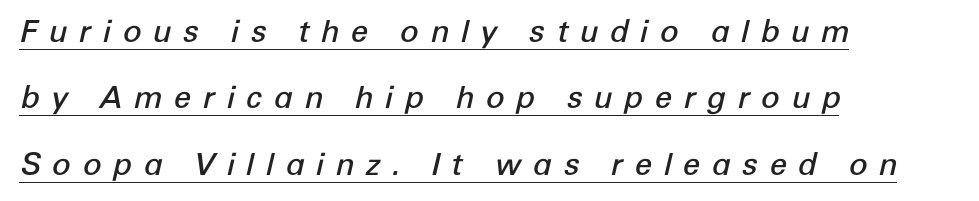
{"italic": "yes", "lean": "right", "slant_degrees": 12, "bold": "semi", "weight": "semibold", "width": "normal", "stroke_contrast": "low", "x_height": "medium", "monospaced": "no", "underline": "yes", "align": "left", "line_spacing": "loose", "line_spacing_ratio": 2.14, "letter_spacing": "wide", "letter_spacing_em": 0.36, "glyph_px": 31}
